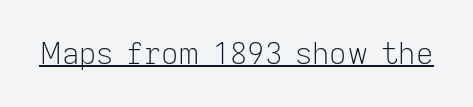
{"serif": "no", "italic": "no", "bold": "no", "weight": "light", "width": "normal", "stroke_contrast": "low", "x_height": "medium", "monospaced": "no", "underline": "yes", "letter_spacing": "normal", "letter_spacing_em": 0.0, "glyph_px": 30}
